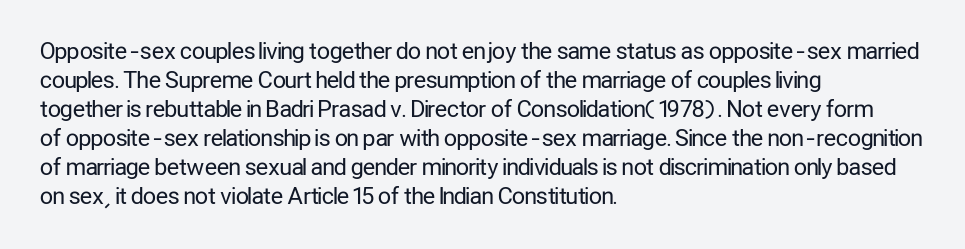
{"italic": "no", "bold": "no", "underline": "no", "align": "left", "line_spacing": "normal", "line_spacing_ratio": 1.26, "letter_spacing": "normal", "letter_spacing_em": 0.0, "glyph_px": 23}
